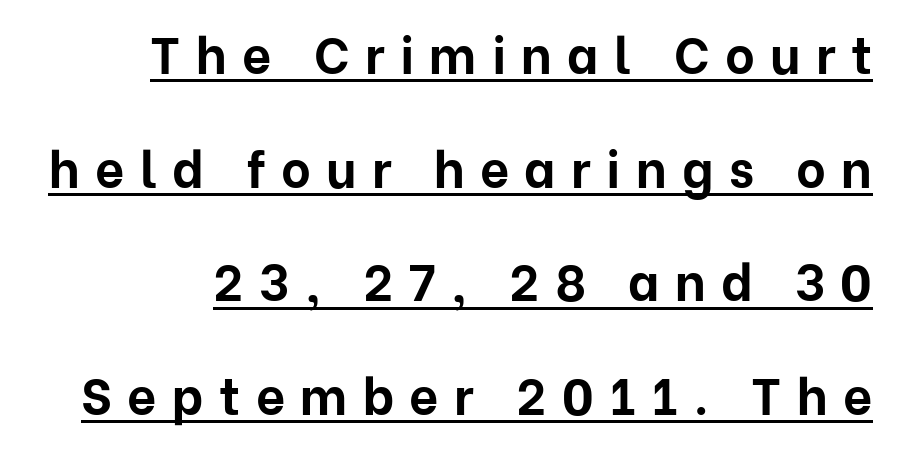
Stroke terminals: plain, sans-serif. Characters follow at a spacing far wider than the type designer built in. This rendering features underlined lettering. Does the leading feel generous? Absolutely, it's lavish. You could not count columns in this text — the font is proportionally spaced. Is there any slant? The stems are plumb.
